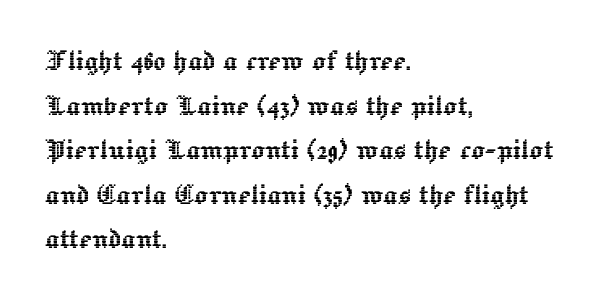
{"italic": "no", "width": "normal", "x_height": "medium", "monospaced": "no", "underline": "no", "align": "left", "line_spacing": "normal", "line_spacing_ratio": 1.31, "letter_spacing": "normal", "letter_spacing_em": 0.0, "glyph_px": 34}
